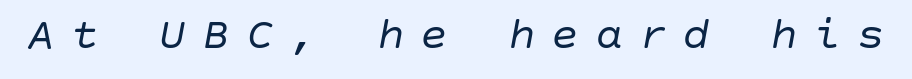
Stems and bowls with no extra thickness — not bold. Characters are canted at an angle relative to the baseline's perpendicular. These lines have a slow, spaced-out rhythm from letter to letter. Underlining? Definitely not there.
